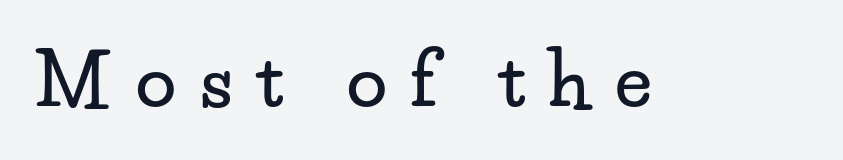
{"serif": "yes", "italic": "no", "width": "wide", "stroke_contrast": "low", "x_height": "small", "monospaced": "no", "underline": "no", "letter_spacing": "wide", "letter_spacing_em": 0.33, "glyph_px": 73}
